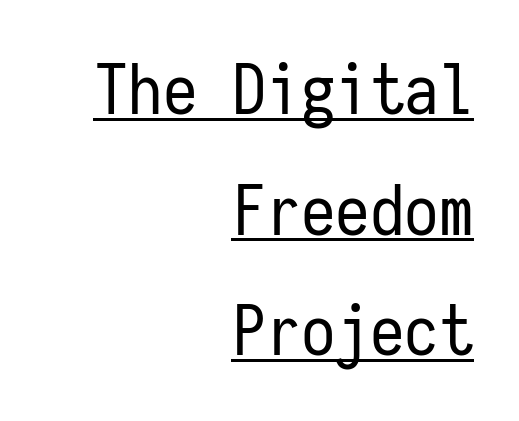
{"serif": "no", "italic": "no", "bold": "no", "weight": "regular", "width": "condensed", "stroke_contrast": "low", "x_height": "medium", "monospaced": "yes", "underline": "yes", "align": "right", "line_spacing_ratio": 1.75, "letter_spacing": "normal", "letter_spacing_em": 0.0, "glyph_px": 69}
